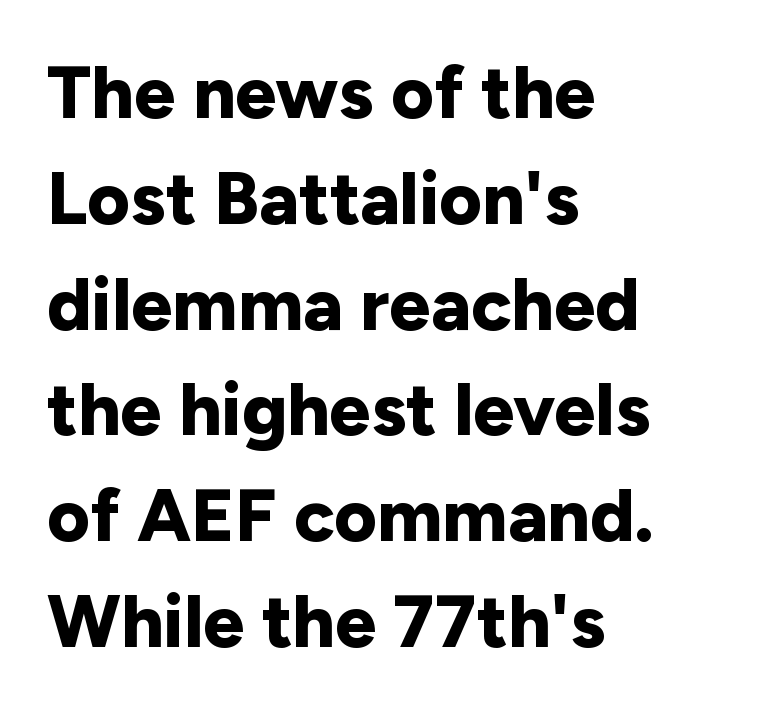
{"serif": "no", "italic": "no", "bold": "yes", "weight": "bold", "width": "normal", "stroke_contrast": "low", "x_height": "medium", "monospaced": "no", "underline": "no", "align": "left", "line_spacing": "normal", "line_spacing_ratio": 1.43, "letter_spacing": "normal", "letter_spacing_em": 0.0, "glyph_px": 74}
